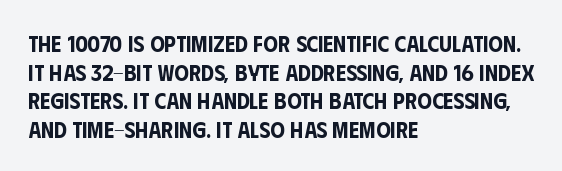
Q: Is the text italic (slanted)? A: No, it is upright.
Q: Is the text underlined? A: No.
Q: How is the paragraph aligned? A: Left-aligned.
Q: Is the spacing between letters normal or unusually wide? A: Normal.
